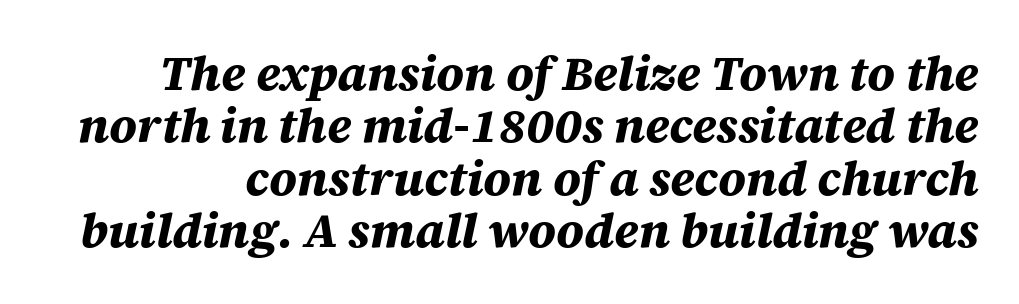
{"italic": "yes", "lean": "right", "slant_degrees": 12, "bold": "yes", "weight": "bold", "width": "normal", "stroke_contrast": "medium", "x_height": "large", "monospaced": "no", "underline": "no", "line_spacing": "tight", "line_spacing_ratio": 1.09, "letter_spacing": "normal", "letter_spacing_em": 0.0, "glyph_px": 48}
